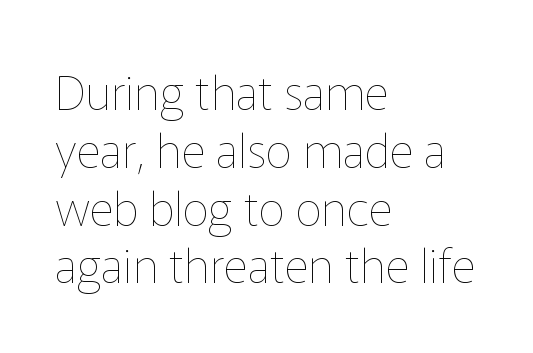
{"italic": "no", "bold": "no", "weight": "thin", "width": "normal", "stroke_contrast": "low", "x_height": "medium", "monospaced": "no", "underline": "no", "align": "left", "line_spacing_ratio": 1.23, "letter_spacing": "normal", "letter_spacing_em": 0.0, "glyph_px": 47}
